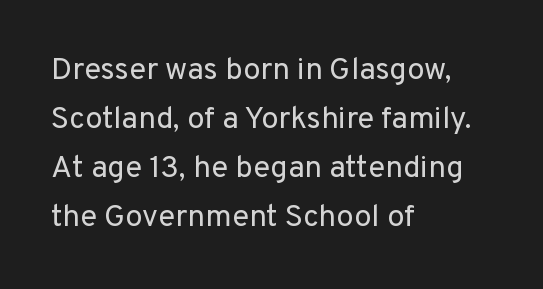
The image shows 31 px regular-weight sans-serif type, upright; set left-aligned, normal line spacing (1.58x), normal letter spacing, not underlined; low stroke contrast and a medium x-height.
